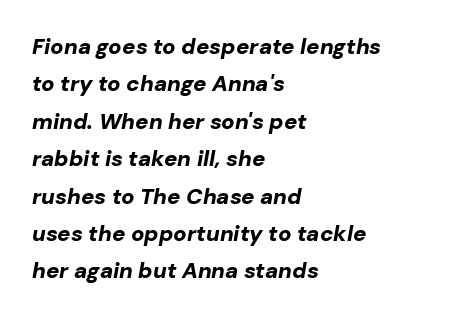
The image shows 22 px bold type, italic (leaning right); set left-aligned, normal line spacing (1.7x), normal letter spacing, not underlined.
